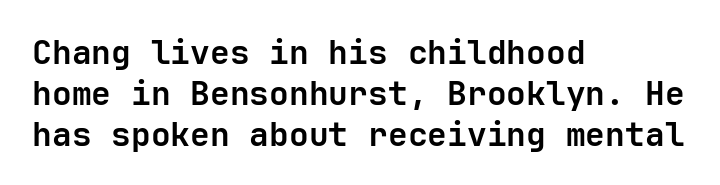
{"serif": "no", "italic": "no", "bold": "yes", "weight": "semibold", "width": "normal", "stroke_contrast": "low", "x_height": "medium", "underline": "no", "align": "left", "line_spacing_ratio": 1.24, "letter_spacing": "normal", "letter_spacing_em": 0.0, "glyph_px": 33}
